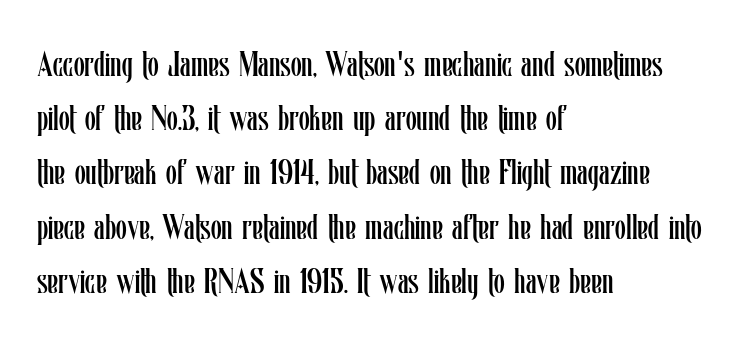
Quick note: underline off. How would I describe the line gaps? Plain and ordinary. Caption: standard tracking, unaltered. Weight: in the light-to-regular range. If you drew a line through each stem, it would be perfectly vertical. Spacing verdict: proportional, widths tailored to each character.
